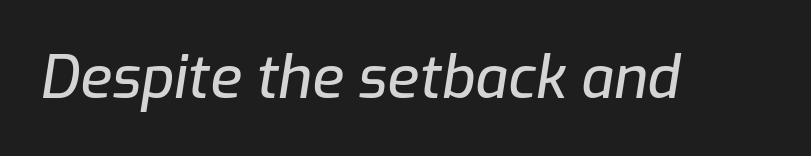
The font's italic variant was chosen for this text. Anything drawn beneath the words? Only blank space. The gaps between neighbouring characters are ordinary and unremarkable. Looks like regular typesetting: each glyph gets only the width it needs.
